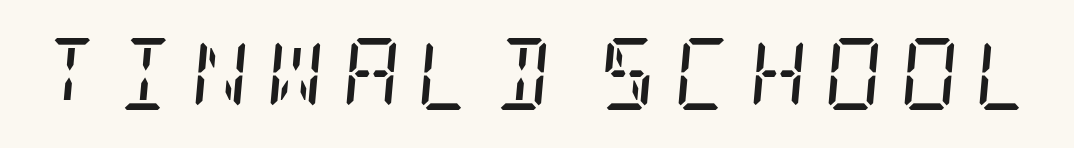
The image shows 72 px regular-weight, condensed serif type, italic (leaning right); set unusually wide letter spacing (+0.23 em), not underlined; low stroke contrast and a large x-height.
